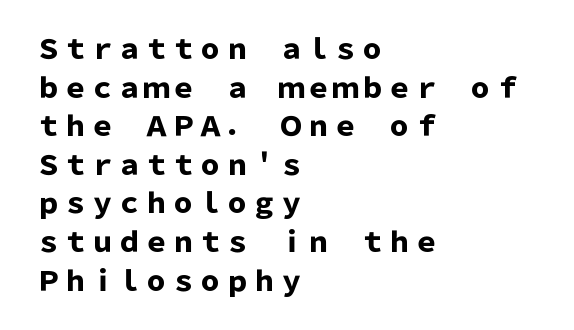
The glyphs are unaccompanied by any horizontal stroke below them. Alignment: flush left. Its strokes are broad and dark, the hallmark of bold type. Designer's note — italics off, roman on.
